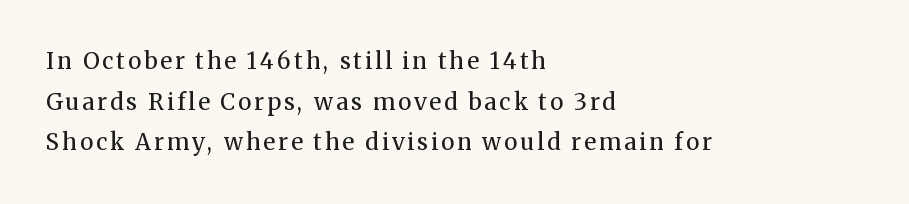
{"italic": "no", "bold": "no", "underline": "no", "align": "left", "line_spacing_ratio": 1.77, "glyph_px": 23}
